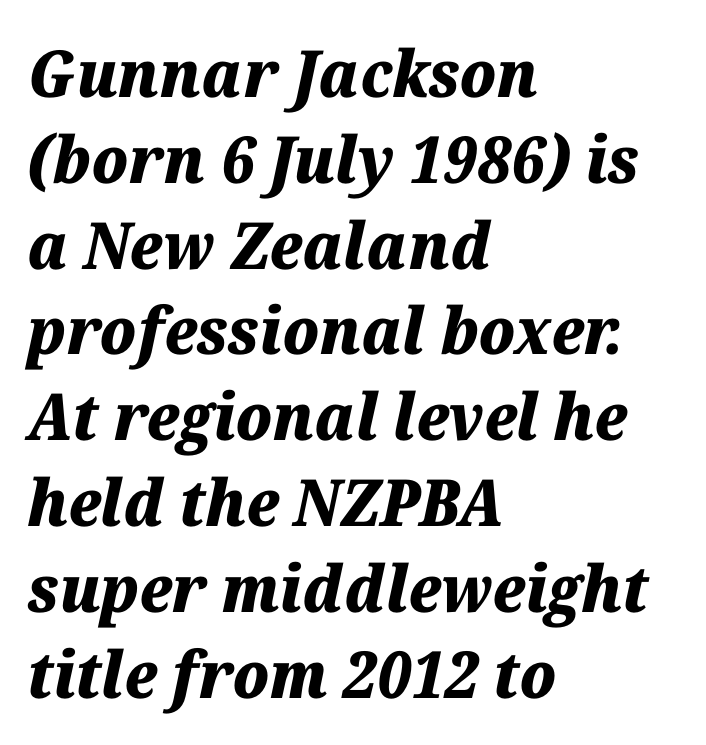
Each letter keeps its own natural width here, so spacing adapts to shape. Typographic density is high because the face is bold. In terms of posture, this sample is oblique. Honestly, there is no underline to notice here at all.
